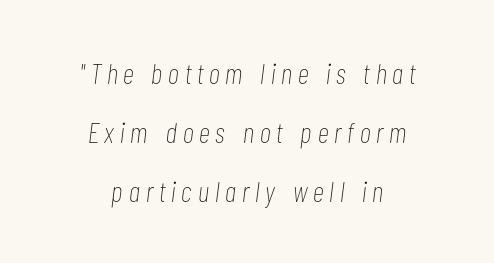
Q: Is the text bold? A: No.
Q: Is the text italic (slanted)? A: Yes, it leans right by about 7 degrees.
Q: Is the text underlined? A: No.
Q: How is the paragraph aligned? A: Centered.
Q: Is the spacing between letters normal or unusually wide? A: Unusually wide.
Q: Is the spacing between lines tight, normal or loose? A: Loose.
Q: Width (condensed, normal, or wide)? A: Condensed.
Q: Stroke contrast? A: Low.
Q: x-height? A: Medium.
Q: Monospaced? A: No.
